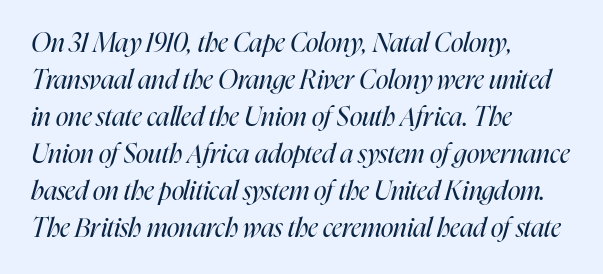
A typesetter would call this leading conventional body-copy spacing. Honestly, the letter spacing is just normal — you wouldn't notice it. Reading down the block, your eye returns to a fixed left position each line. Descenders hang freely into open space. The letters are slanted; this is an italic face. Weight: in the light-to-regular range.
